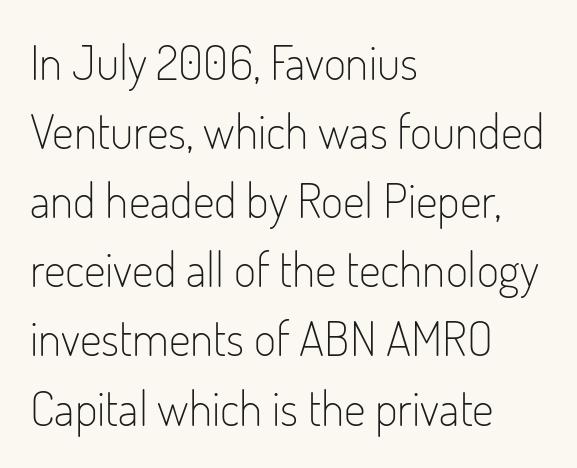
Q: Is the text bold? A: No.
Q: Is the text italic (slanted)? A: No, it is upright.
Q: Is the typeface a serif or a sans-serif typeface? A: Sans-serif.
Q: Is the text underlined? A: No.
Q: How is the paragraph aligned? A: Left-aligned.
Q: Is the spacing between letters normal or unusually wide? A: Normal.
Q: Is the spacing between lines tight, normal or loose? A: Normal.
Q: Width (condensed, normal, or wide)? A: Condensed.
Q: Stroke contrast? A: Low.
Q: x-height? A: Small.
Q: Monospaced? A: No.
